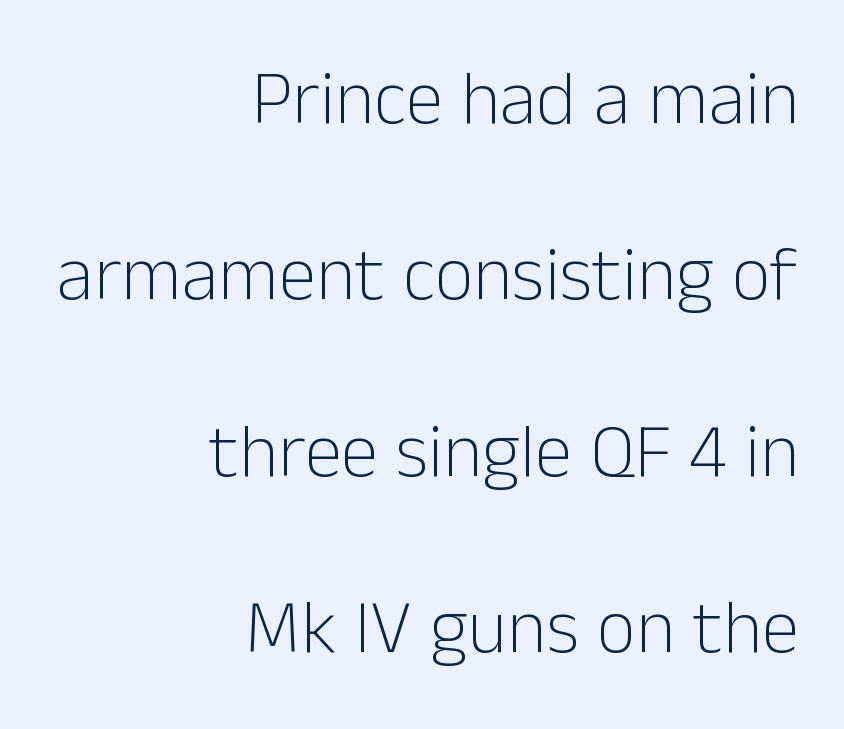
Q: Is the text bold? A: No.
Q: Is the text italic (slanted)? A: No, it is upright.
Q: Is the typeface a serif or a sans-serif typeface? A: Sans-serif.
Q: Is the text underlined? A: No.
Q: How is the paragraph aligned? A: Right-aligned.
Q: Is the spacing between letters normal or unusually wide? A: Normal.
Q: Is the spacing between lines tight, normal or loose? A: Loose.
Q: Width (condensed, normal, or wide)? A: Normal.
Q: Stroke contrast? A: Low.
Q: x-height? A: Medium.
Q: Monospaced? A: No.
